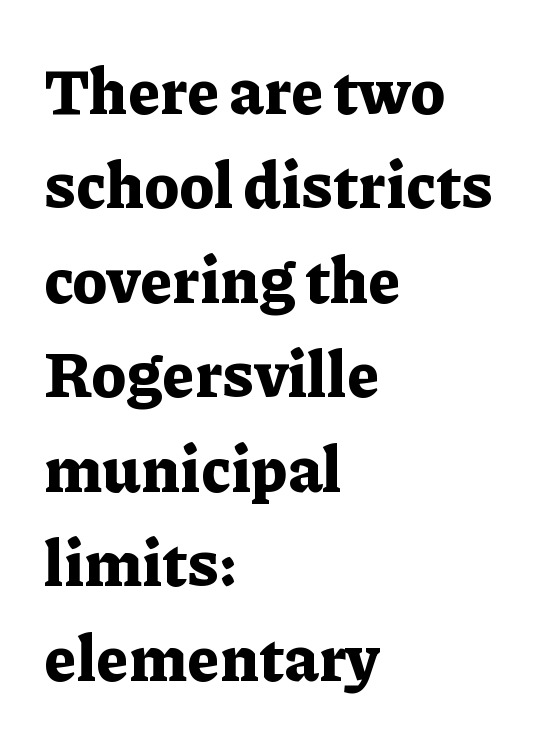
Q: Is the text bold? A: Yes.
Q: Is the text italic (slanted)? A: No, it is upright.
Q: Is the typeface a serif or a sans-serif typeface? A: Serif.
Q: Is the text underlined? A: No.
Q: How is the paragraph aligned? A: Left-aligned.
Q: Is the spacing between letters normal or unusually wide? A: Normal.
Q: Is the spacing between lines tight, normal or loose? A: Normal.
Q: Width (condensed, normal, or wide)? A: Normal.
Q: Stroke contrast? A: Low.
Q: x-height? A: Medium.
Q: Monospaced? A: No.
